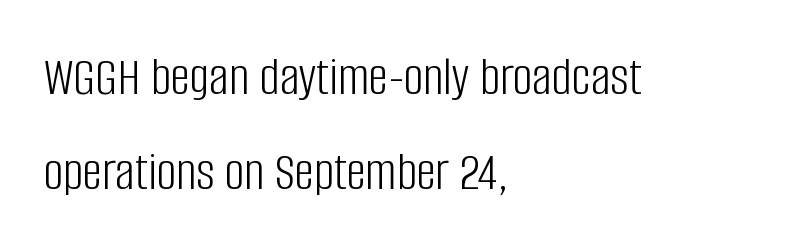
{"serif": "no", "italic": "no", "bold": "no", "weight": "light", "width": "condensed", "stroke_contrast": "low", "x_height": "large", "monospaced": "no", "underline": "no", "align": "left", "line_spacing_ratio": 1.73, "letter_spacing": "normal", "letter_spacing_em": 0.0, "glyph_px": 55}
